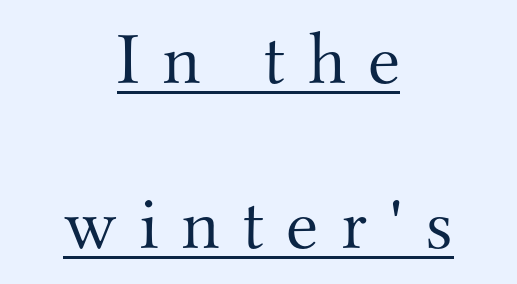
Underlining? Definitely there. These lines stand farther apart than default settings would place them. You can tell it's not italic because the verticals are truly vertical. Compared with a typical body face, this is equally light or lighter still. The face used here is seriffed, in the tradition of book romans.
